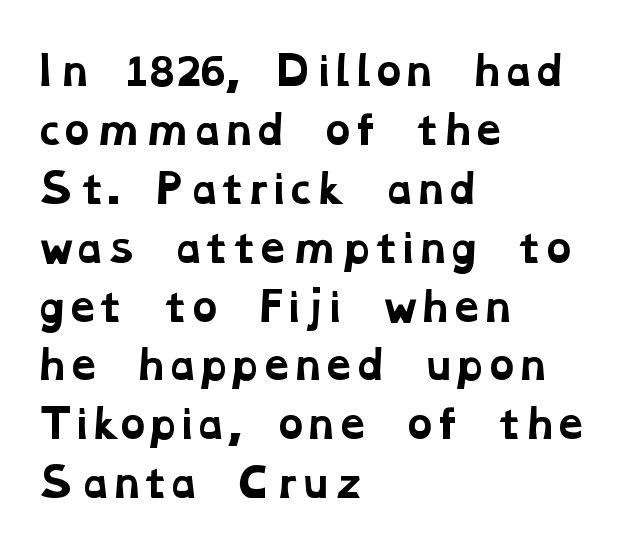
Strokes here are thick enough to call this a true bold. A normal amount of white space separates one row of letters from the next. This sample has the flowing, uneven cadence of proportional lettering. A bare baseline throughout the passage. No extra tracking has been applied to these lines. These lines are set flush left with a ragged right edge.
